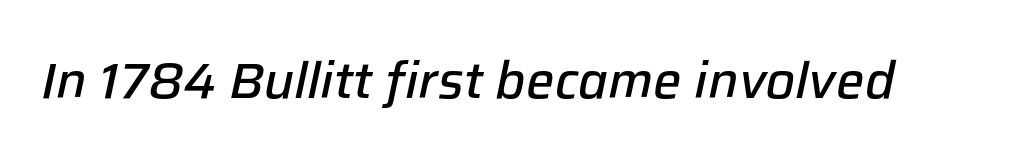
{"italic": "yes", "lean": "right", "slant_degrees": 12, "bold": "semi", "weight": "semibold", "width": "normal", "stroke_contrast": "low", "x_height": "medium", "monospaced": "no", "underline": "no", "letter_spacing": "normal", "letter_spacing_em": 0.0, "glyph_px": 50}
